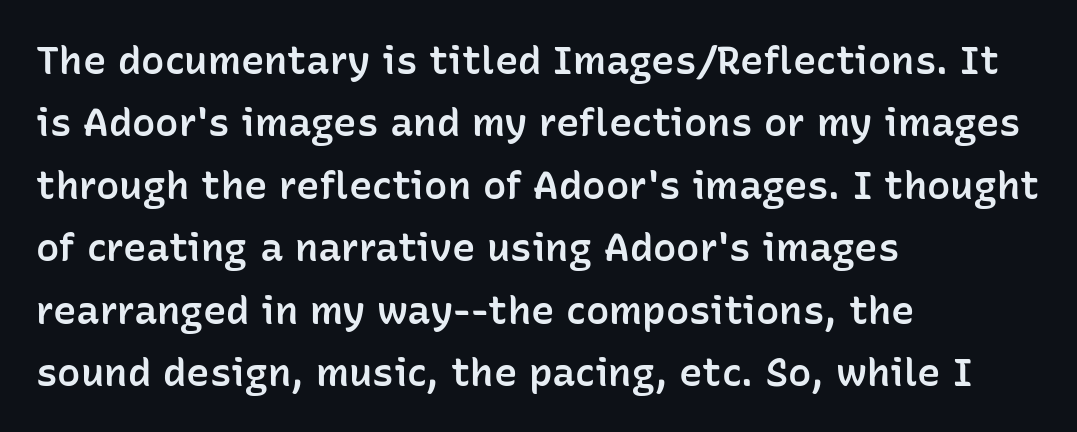
Q: Is the text bold? A: Semi-bold.
Q: Is the text italic (slanted)? A: No, it is upright.
Q: Is the typeface a serif or a sans-serif typeface? A: Sans-serif.
Q: Is the text underlined? A: No.
Q: How is the paragraph aligned? A: Left-aligned.
Q: Is the spacing between letters normal or unusually wide? A: Normal.
Q: Is the spacing between lines tight, normal or loose? A: Normal.
Q: Width (condensed, normal, or wide)? A: Normal.
Q: Stroke contrast? A: Low.
Q: x-height? A: Medium.
Q: Monospaced? A: No.
